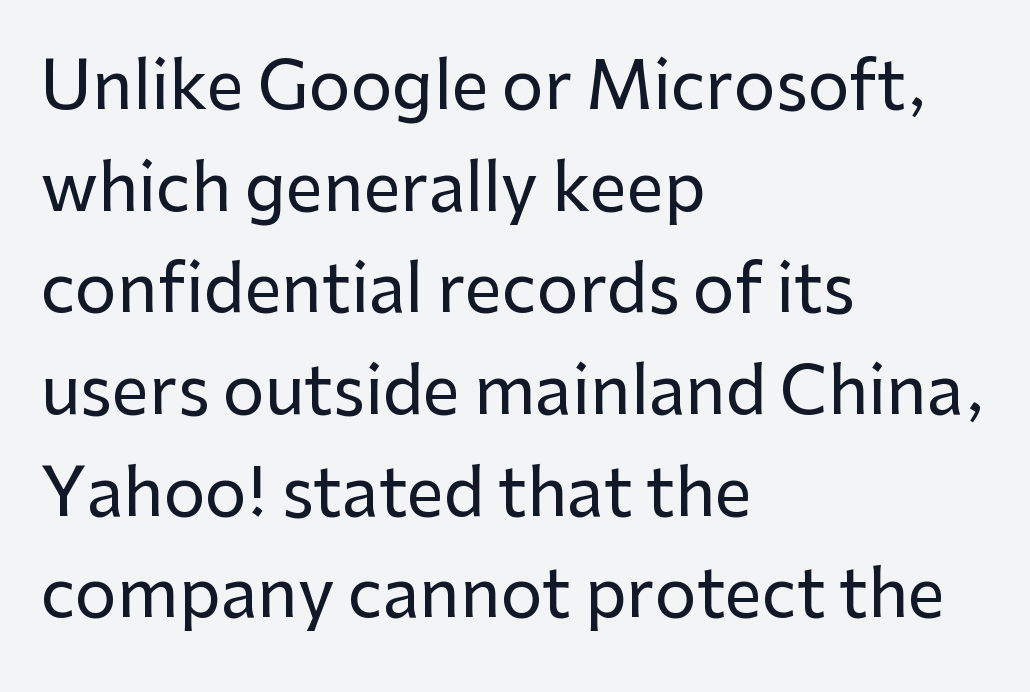
{"serif": "no", "italic": "no", "width": "normal", "stroke_contrast": "low", "x_height": "medium", "monospaced": "no", "underline": "no", "align": "left", "line_spacing": "normal", "line_spacing_ratio": 1.54, "letter_spacing": "normal", "letter_spacing_em": 0.0, "glyph_px": 66}
